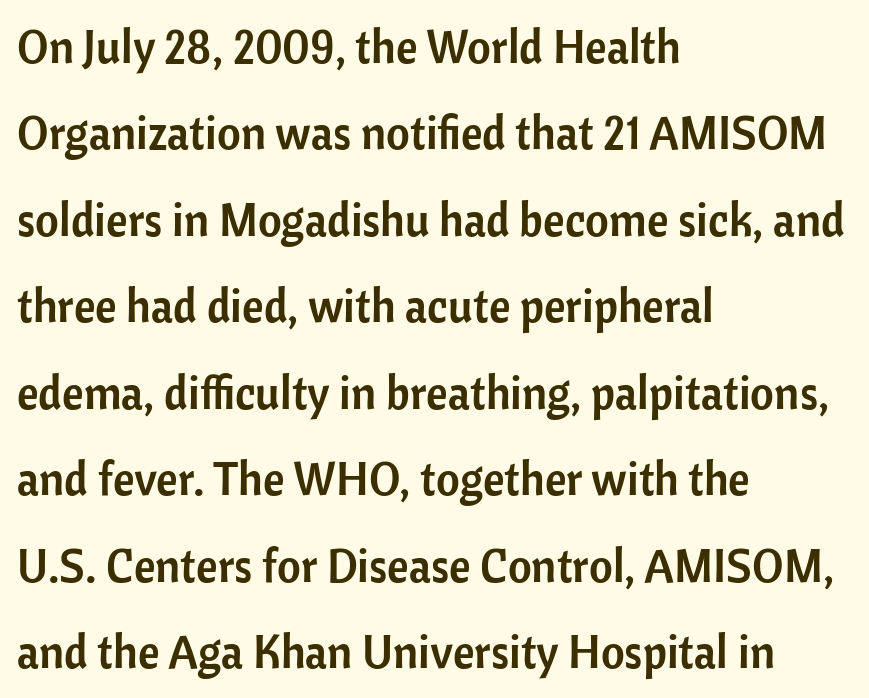
The lettering stays uniformly vertical, giving the passage a roman look. The glyphs in this specimen are sans serif. The area under the type is left untouched. These lines stack with their left ends in a neat column. Tracking here is standard; glyphs follow each other at the usual distance. Here the designer chose a conventional face with non-uniform glyph widths.
